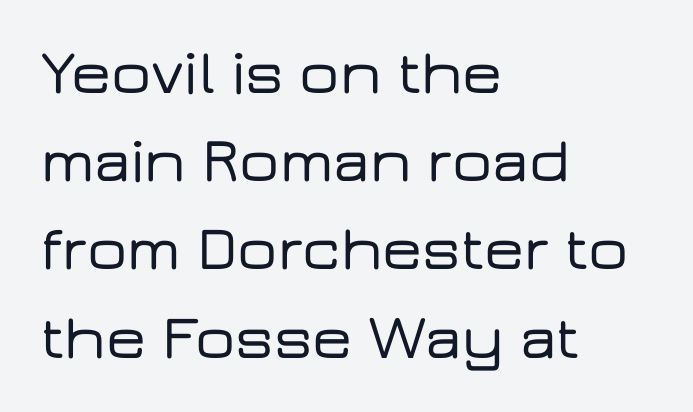
The rendering keeps characters at their native spacing. Upright lettering throughout. Rule under the text: the space is simply empty. Horizontal bands of white between lines are of average thickness. Look at the bottom of the vertical strokes: they stop flat, with no serifs. Spacing verdict: proportional, widths tailored to each character.
